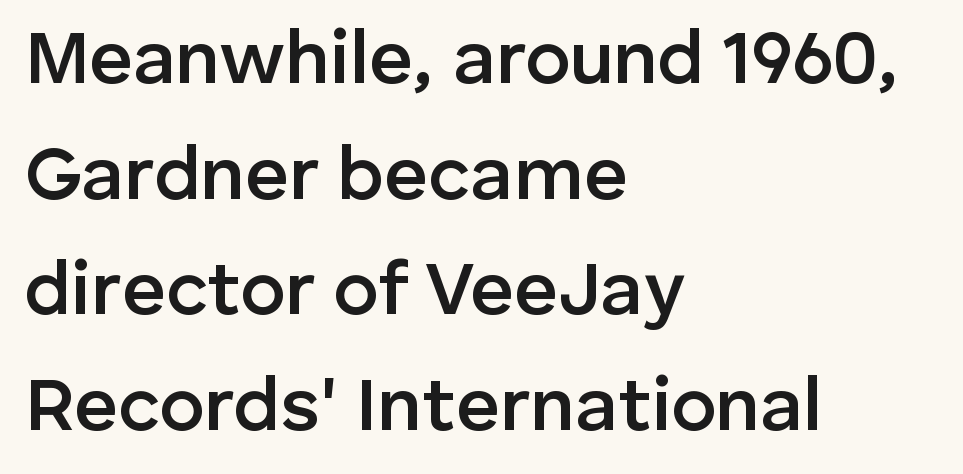
The image shows 76 px semibold sans-serif type, upright; set left-aligned, normal line spacing (1.52x), normal letter spacing, not underlined; low stroke contrast and a medium x-height.
